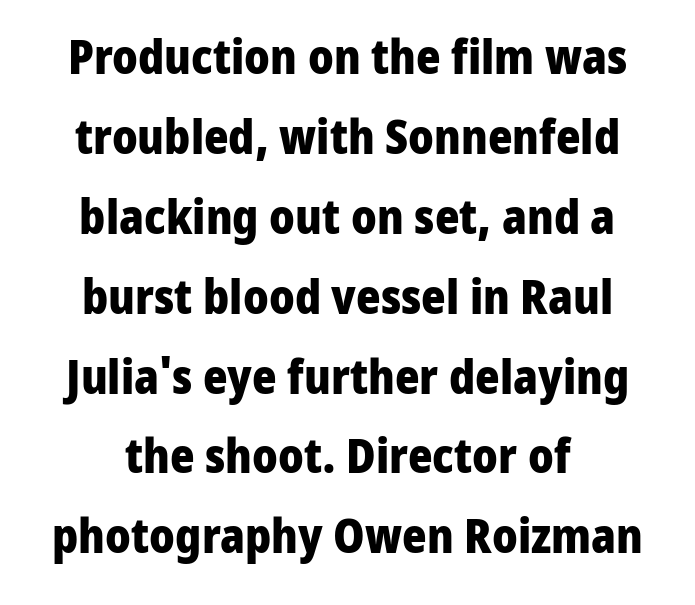
Q: Is the text bold? A: Yes.
Q: Is the text italic (slanted)? A: No, it is upright.
Q: Is the typeface a serif or a sans-serif typeface? A: Sans-serif.
Q: Is the text underlined? A: No.
Q: How is the paragraph aligned? A: Centered.
Q: Is the spacing between letters normal or unusually wide? A: Normal.
Q: Is the spacing between lines tight, normal or loose? A: Normal.
Q: Width (condensed, normal, or wide)? A: Normal.
Q: Stroke contrast? A: Low.
Q: x-height? A: Medium.
Q: Monospaced? A: No.
